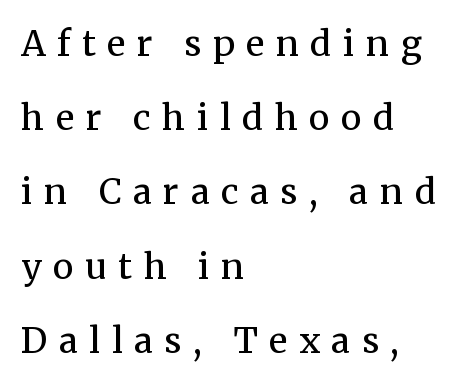
{"serif": "yes", "italic": "no", "bold": "no", "weight": "regular", "width": "normal", "stroke_contrast": "medium", "x_height": "medium", "monospaced": "no", "underline": "no", "align": "left", "line_spacing": "loose", "line_spacing_ratio": 2.12, "letter_spacing": "wide", "letter_spacing_em": 0.33, "glyph_px": 35}
